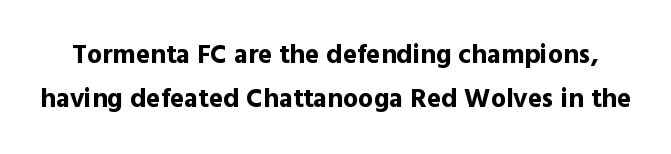
{"italic": "no", "bold": "yes", "underline": "no", "line_spacing": "normal", "line_spacing_ratio": 1.62, "letter_spacing": "normal", "letter_spacing_em": 0.0, "glyph_px": 27}
